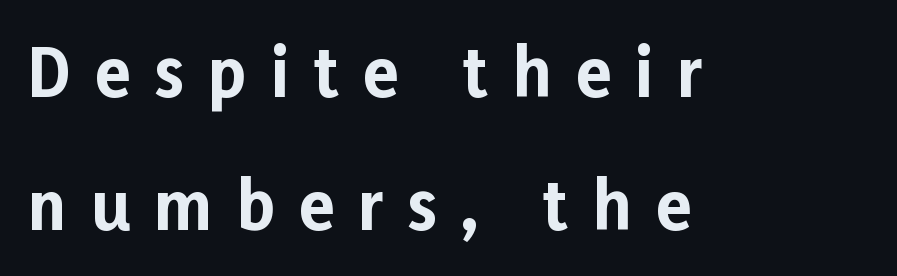
{"serif": "no", "italic": "no", "bold": "yes", "weight": "bold", "width": "normal", "stroke_contrast": "low", "x_height": "medium", "monospaced": "no", "underline": "no", "align": "left", "line_spacing": "loose", "line_spacing_ratio": 2.05, "letter_spacing": "wide", "letter_spacing_em": 0.37, "glyph_px": 65}
